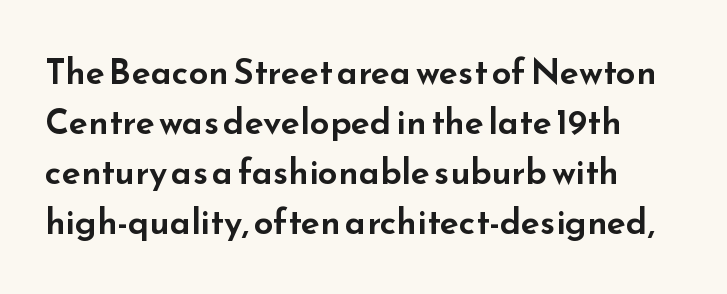
The image shows 35 px wide sans-serif type, upright; set normal line spacing (1.43x), normal letter spacing, not underlined; low stroke contrast and a small x-height.
